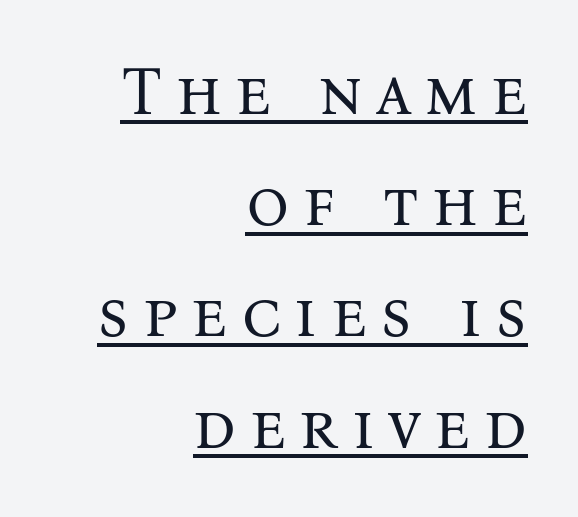
The image shows 67 px regular-weight serif type, upright; set right-aligned, normal line spacing (1.66x), unusually wide letter spacing (+0.2 em), underlined; medium stroke contrast and a medium x-height.
